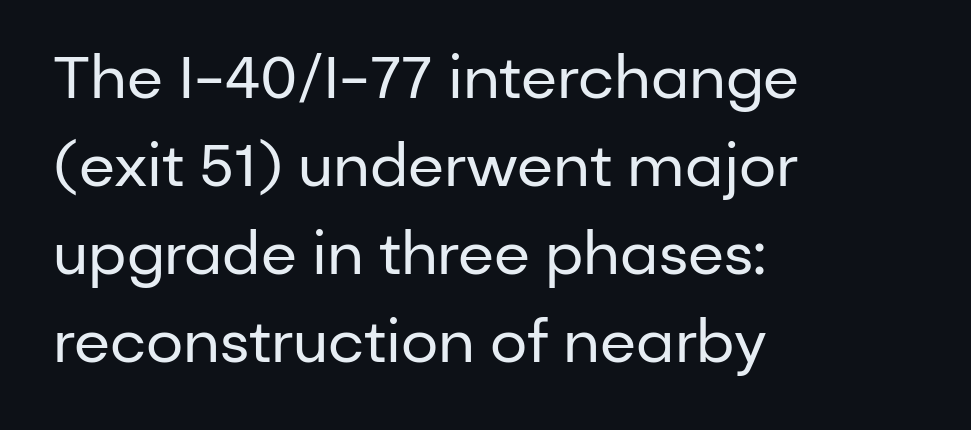
Q: Is the text bold? A: No.
Q: Is the text italic (slanted)? A: No, it is upright.
Q: Is the typeface a serif or a sans-serif typeface? A: Sans-serif.
Q: Is the text underlined? A: No.
Q: How is the paragraph aligned? A: Left-aligned.
Q: Is the spacing between letters normal or unusually wide? A: Normal.
Q: Is the spacing between lines tight, normal or loose? A: Normal.
Q: Width (condensed, normal, or wide)? A: Normal.
Q: Stroke contrast? A: Low.
Q: x-height? A: Medium.
Q: Monospaced? A: No.
